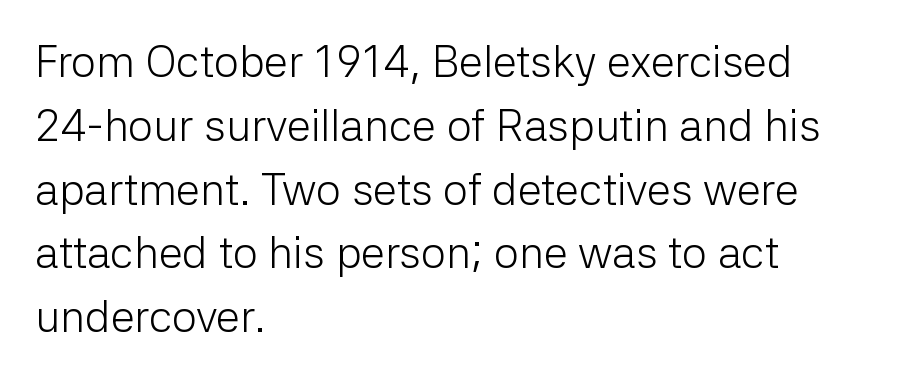
The image shows 44 px light sans-serif type, upright; set left-aligned, normal line spacing (1.45x), normal letter spacing, not underlined; low stroke contrast and a medium x-height.
